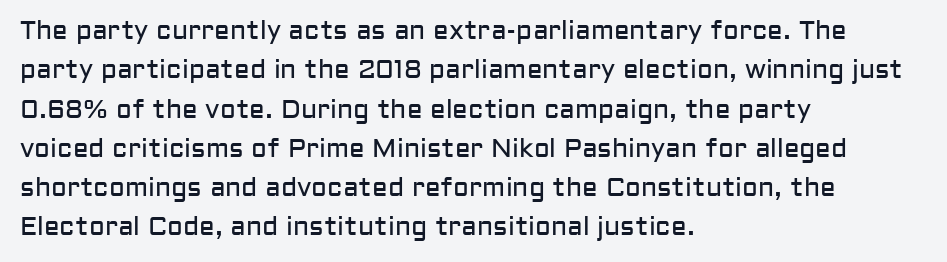
A typesetter would mark this as roman, not italic. Does the leading feel generous? No, just average. The typesetter chose a ragged-right arrangement here. The gaps between neighbouring characters are ordinary and unremarkable. Is this a heavy cut? Hardly; it is regular or lighter. The space directly below the letters is spotless.
